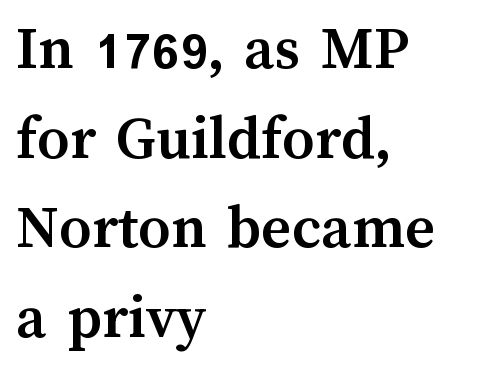
The image shows 64 px semibold type, upright; set left-aligned, normal line spacing (1.4x), normal letter spacing, not underlined; medium stroke contrast and a medium x-height.
